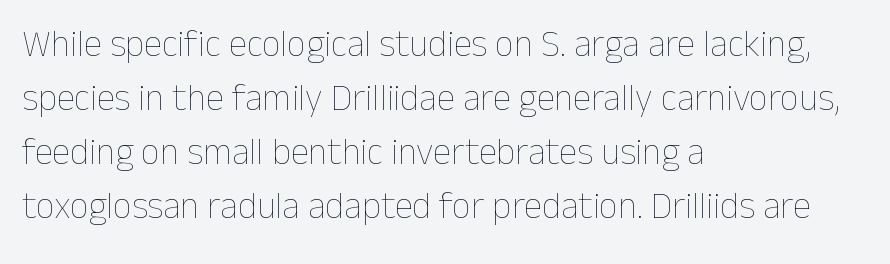
{"italic": "no", "bold": "no", "weight": "thin", "width": "normal", "stroke_contrast": "low", "x_height": "medium", "monospaced": "no", "underline": "no", "align": "left", "line_spacing": "normal", "line_spacing_ratio": 1.46, "letter_spacing": "normal", "letter_spacing_em": 0.0, "glyph_px": 37}
